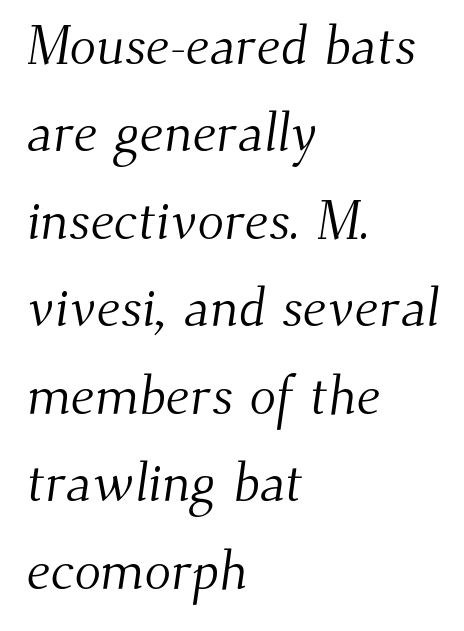
{"serif": "yes", "bold": "no", "weight": "light", "width": "normal", "stroke_contrast": "medium", "x_height": "small", "monospaced": "no", "underline": "no", "align": "left", "line_spacing": "normal", "line_spacing_ratio": 1.59, "letter_spacing": "normal", "letter_spacing_em": 0.0, "glyph_px": 55}
